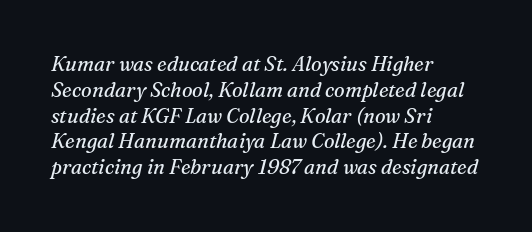
{"italic": "yes", "lean": "right", "slant_degrees": 16, "bold": "no", "underline": "no", "align": "left", "line_spacing": "normal", "line_spacing_ratio": 1.29, "letter_spacing": "normal", "letter_spacing_em": 0.0, "glyph_px": 20}
